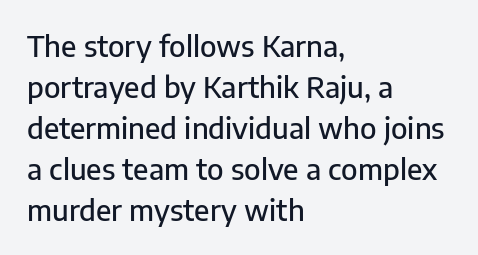
The image shows 29 px sans-serif type, upright; set left-aligned, normal line spacing (1.41x), normal letter spacing, not underlined; low stroke contrast and a medium x-height.
